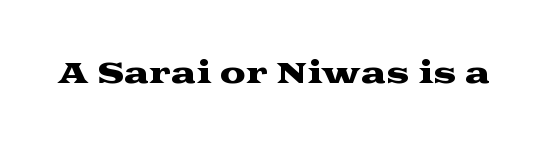
{"serif": "yes", "italic": "no", "width": "wide", "stroke_contrast": "medium", "x_height": "medium", "monospaced": "no", "underline": "no", "letter_spacing": "normal", "letter_spacing_em": 0.0, "glyph_px": 29}
